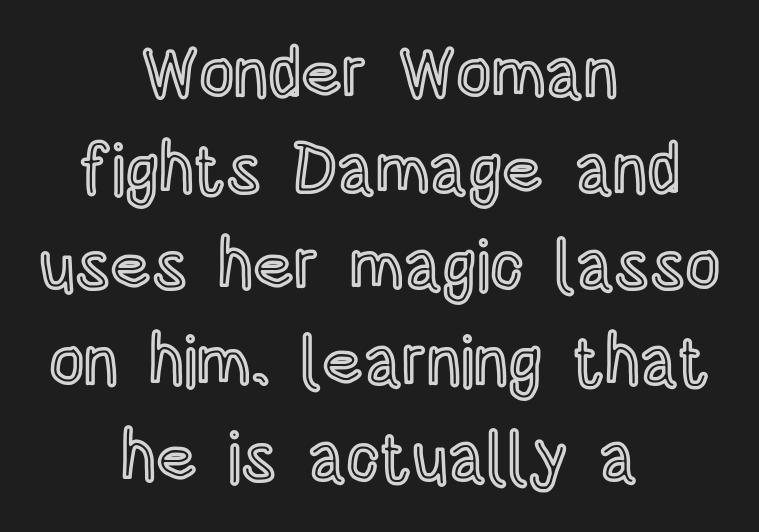
The image shows 69 px condensed type, upright; set centered, normal line spacing (1.39x), normal letter spacing, not underlined; a large x-height.
